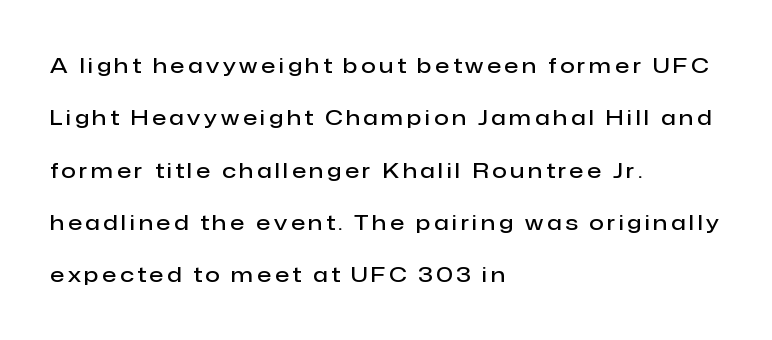
Q: Is the text bold? A: Semi-bold.
Q: Is the text italic (slanted)? A: No, it is upright.
Q: Is the text underlined? A: No.
Q: How is the paragraph aligned? A: Left-aligned.
Q: Is the spacing between lines tight, normal or loose? A: Loose.
